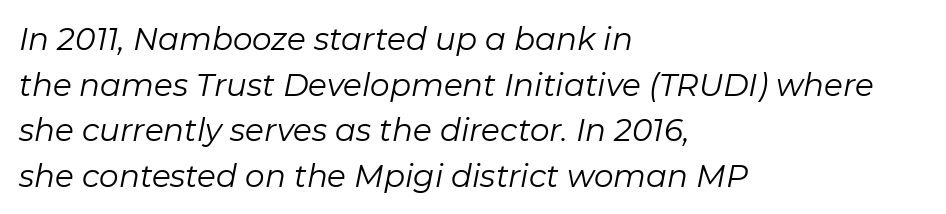
Q: Is the text bold? A: No.
Q: Is the text italic (slanted)? A: Yes, it leans right by about 11 degrees.
Q: Is the text underlined? A: No.
Q: How is the paragraph aligned? A: Left-aligned.
Q: Is the spacing between letters normal or unusually wide? A: Normal.
Q: Is the spacing between lines tight, normal or loose? A: Normal.
Q: Width (condensed, normal, or wide)? A: Normal.
Q: Stroke contrast? A: Low.
Q: x-height? A: Medium.
Q: Monospaced? A: No.
